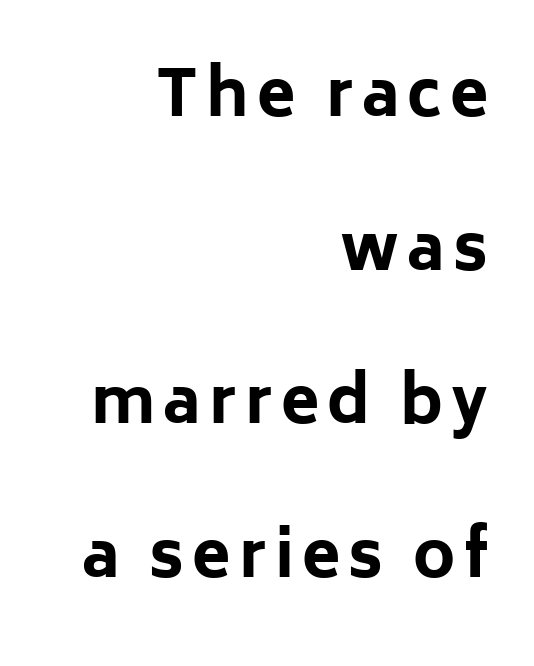
Q: Is the text bold? A: Yes.
Q: Is the text italic (slanted)? A: No, it is upright.
Q: Is the typeface a serif or a sans-serif typeface? A: Sans-serif.
Q: Is the text underlined? A: No.
Q: How is the paragraph aligned? A: Right-aligned.
Q: Is the spacing between lines tight, normal or loose? A: Loose.
Q: Width (condensed, normal, or wide)? A: Normal.
Q: Stroke contrast? A: Low.
Q: x-height? A: Medium.
Q: Monospaced? A: No.
